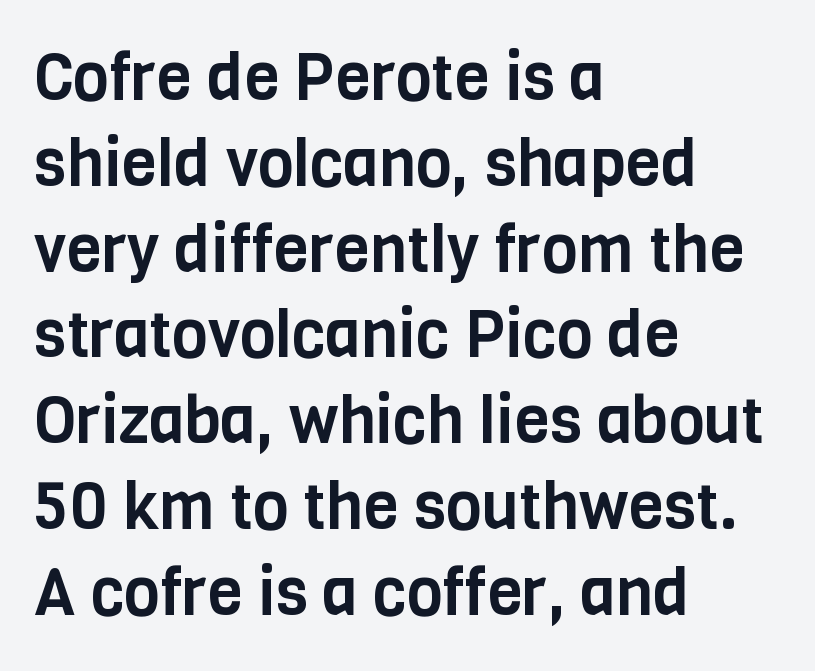
The image shows 65 px condensed sans-serif type, upright; set left-aligned, normal line spacing (1.32x), normal letter spacing, not underlined; low stroke contrast and a large x-height.
